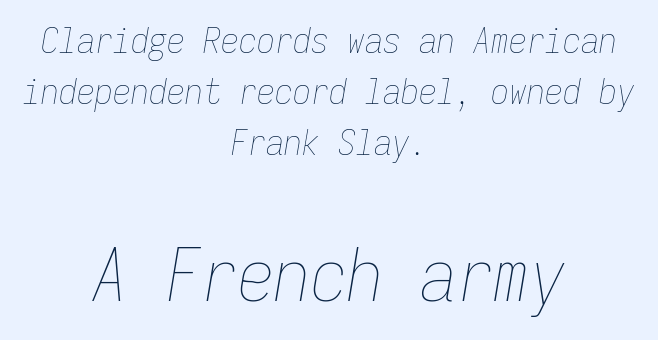
Q: Is the text bold? A: No.
Q: Is the text italic (slanted)? A: Yes, it leans right by about 9 degrees.
Q: Is the text underlined? A: No.
Q: How is the paragraph aligned? A: Centered.
Q: Is the spacing between letters normal or unusually wide? A: Normal.
Q: Is the spacing between lines tight, normal or loose? A: Normal.
Q: Which block of text is set in a larger size, the first (top) or the second (bottom)? A: The second (bottom) one.
Q: Width (condensed, normal, or wide)? A: Condensed.
Q: Stroke contrast? A: Low.
Q: x-height? A: Medium.
Q: Monospaced? A: Yes.
